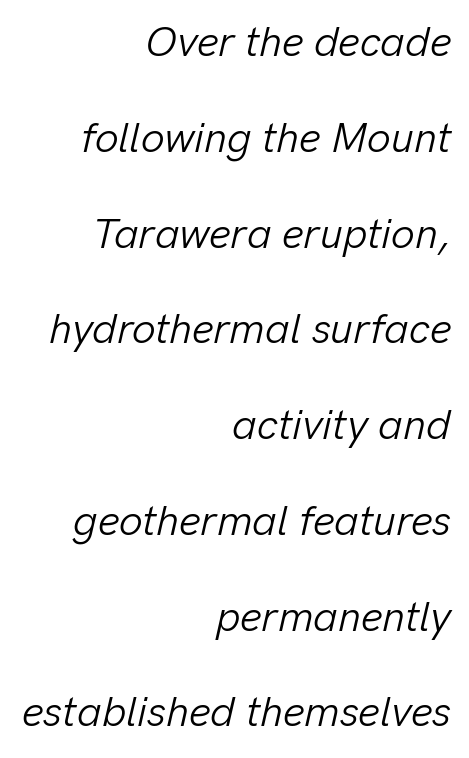
Heaviness? Minimal to ordinary, like unemphasized prose. Is the type slanted? Yes — the strokes lean at a clear angle. Each line ends at the same right margin while the left side varies. In terms of leading, this rendering errs on the spacious side. Descenders hang freely into open space. The passage shown has conventional tracking throughout.
